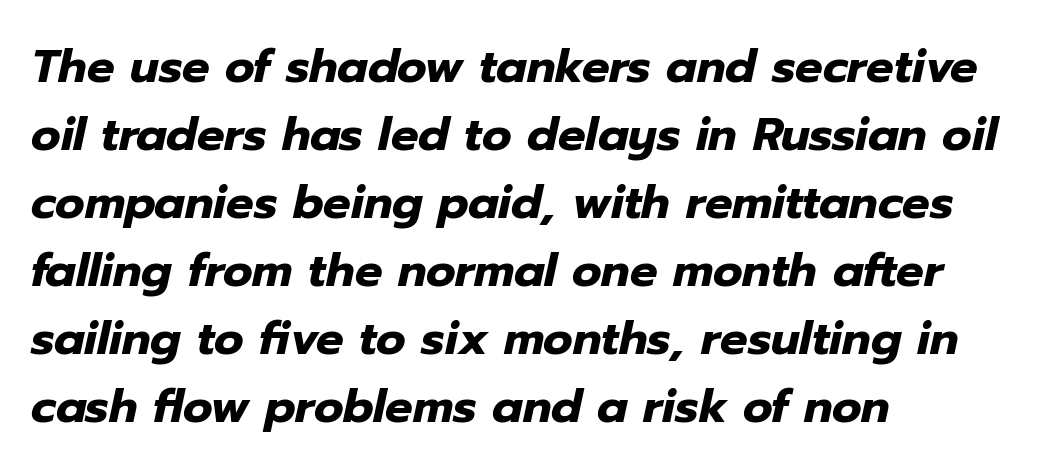
Q: Is the text bold? A: Yes.
Q: Is the text italic (slanted)? A: Yes, it leans right by about 12 degrees.
Q: Is the text underlined? A: No.
Q: How is the paragraph aligned? A: Left-aligned.
Q: Is the spacing between letters normal or unusually wide? A: Normal.
Q: Is the spacing between lines tight, normal or loose? A: Normal.
Q: Width (condensed, normal, or wide)? A: Normal.
Q: Stroke contrast? A: Low.
Q: x-height? A: Medium.
Q: Monospaced? A: No.
